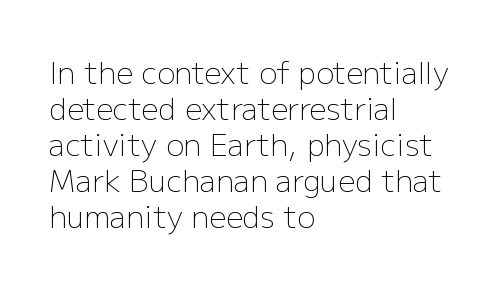
A typesetter would mark this as roman, not italic. Letter spacing: default. Varying glyph widths throughout — classic text-font behaviour. Lines of text with bare space underneath.
